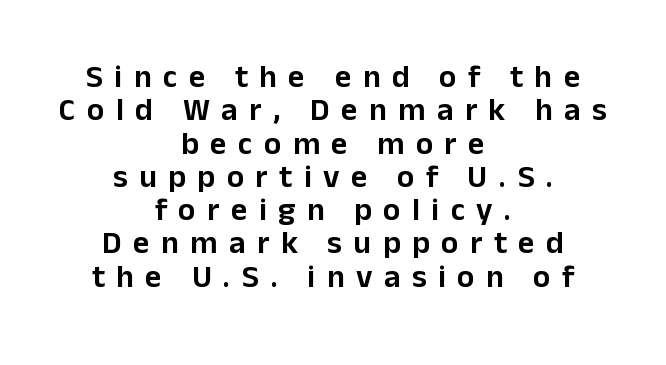
Underlining? Definitely not there. This sample uses expanded letter spacing, leaving extra air between glyphs. Typeset on center — no edge is straight. When letters stand straight like this, we call the style roman or upright. Observe the absence of serifs on each vertical stroke in this sample. One glance says dense: line gaps are narrower than usual.
